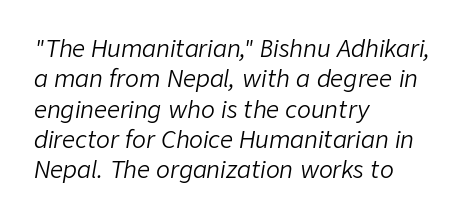
A quiet, ordinary-to-light weight characterises the typeface. The lines are quadded left. Evenly set lines give the paragraph a standard silhouette. Quick note: italic. The foot of each line stays bare and open.
